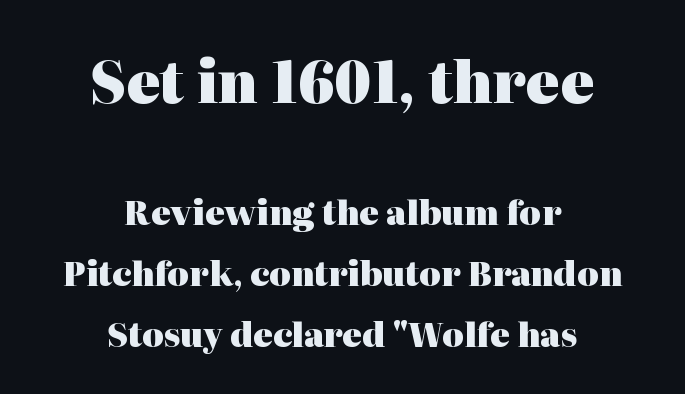
Q: Is the text bold? A: Yes.
Q: Is the text italic (slanted)? A: No, it is upright.
Q: Is the typeface a serif or a sans-serif typeface? A: Serif.
Q: Is the text underlined? A: No.
Q: How is the paragraph aligned? A: Centered.
Q: Is the spacing between letters normal or unusually wide? A: Normal.
Q: Which block of text is set in a larger size, the first (top) or the second (bottom)? A: The first (top) one.
Q: Width (condensed, normal, or wide)? A: Normal.
Q: Stroke contrast? A: High.
Q: x-height? A: Medium.
Q: Monospaced? A: No.
